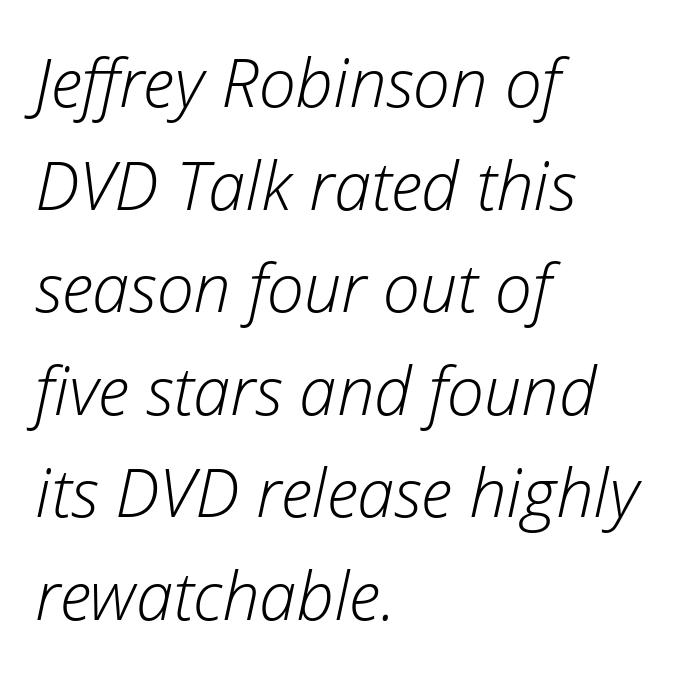
Q: Is the text bold? A: No.
Q: Is the text italic (slanted)? A: Yes, it leans right by about 12 degrees.
Q: Is the text underlined? A: No.
Q: How is the paragraph aligned? A: Left-aligned.
Q: Is the spacing between letters normal or unusually wide? A: Normal.
Q: Is the spacing between lines tight, normal or loose? A: Normal.
Q: Width (condensed, normal, or wide)? A: Normal.
Q: Stroke contrast? A: Low.
Q: x-height? A: Medium.
Q: Monospaced? A: No.
